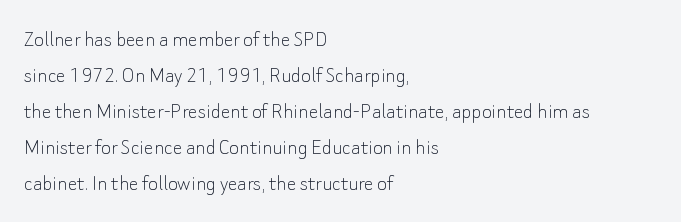
{"italic": "no", "bold": "no", "underline": "no", "align": "left", "line_spacing": "normal", "line_spacing_ratio": 1.5, "letter_spacing": "normal", "letter_spacing_em": 0.0, "glyph_px": 24}
